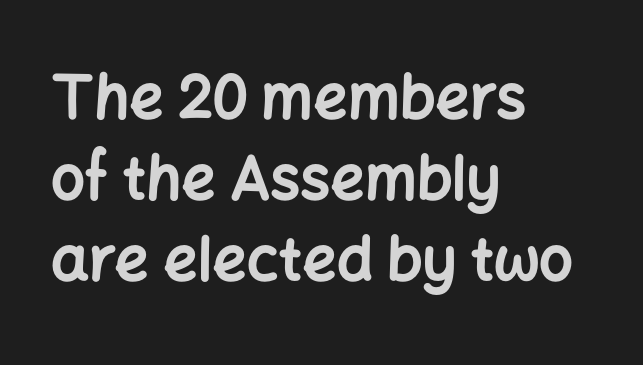
Strong, thick strokes mark this as bold type. The strip under each line holds only bare page. The lines are quadded left. Is this a fixed-width face? No — the glyphs have proportional, varying widths. The letterforms sit shoulder to shoulder at normal distance. Reading down the column, the eye jumps a familiar distance to each next line.
